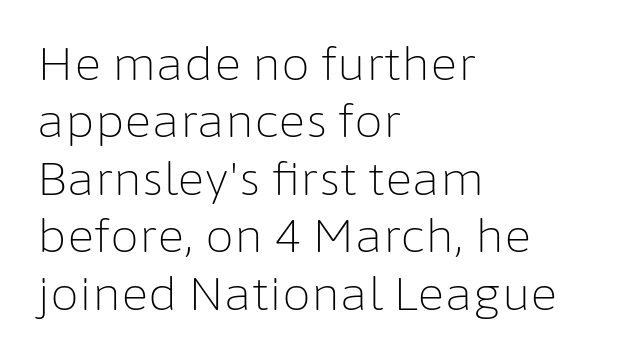
The image shows 46 px light sans-serif type, upright; set left-aligned, normal line spacing (1.25x), normal letter spacing, not underlined; low stroke contrast and a medium x-height.
